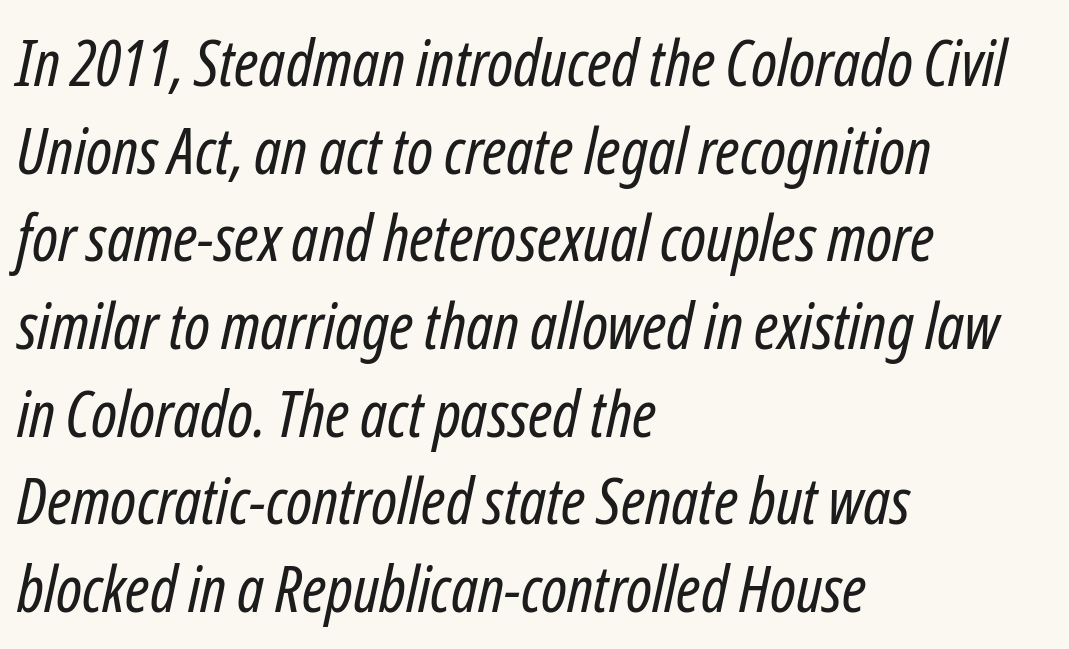
{"italic": "yes", "lean": "right", "slant_degrees": 12, "bold": "no", "weight": "regular", "width": "condensed", "stroke_contrast": "low", "x_height": "medium", "monospaced": "no", "underline": "no", "align": "left", "line_spacing": "normal", "line_spacing_ratio": 1.37, "letter_spacing": "normal", "letter_spacing_em": 0.0, "glyph_px": 64}
